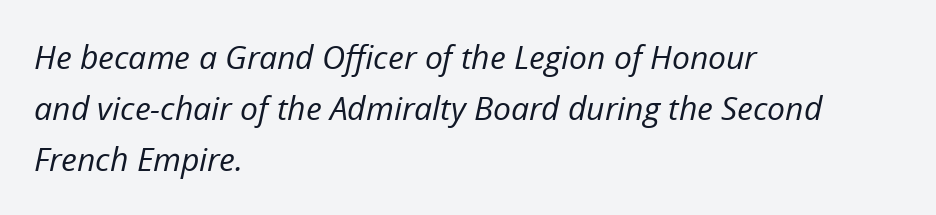
{"italic": "yes", "lean": "right", "slant_degrees": 12, "bold": "no", "weight": "regular", "width": "normal", "stroke_contrast": "low", "x_height": "medium", "monospaced": "no", "underline": "no", "align": "left", "line_spacing": "normal", "line_spacing_ratio": 1.59, "letter_spacing": "normal", "letter_spacing_em": 0.0, "glyph_px": 32}
